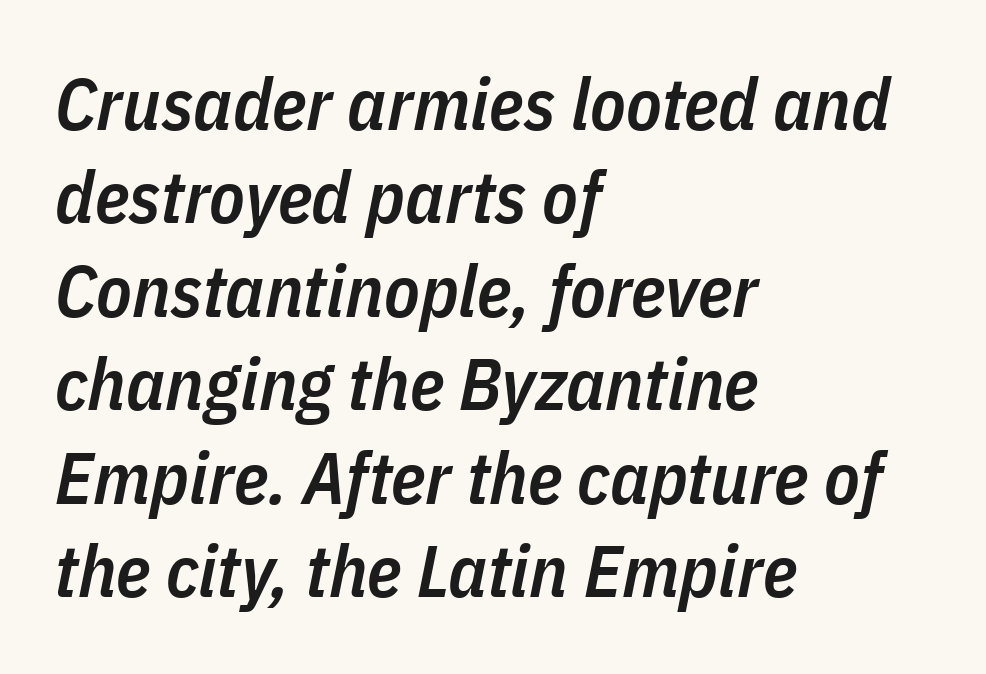
{"italic": "yes", "lean": "right", "slant_degrees": 11, "bold": "semi", "weight": "semibold", "width": "condensed", "stroke_contrast": "low", "x_height": "medium", "monospaced": "no", "underline": "no", "align": "left", "line_spacing": "normal", "line_spacing_ratio": 1.28, "letter_spacing": "normal", "letter_spacing_em": 0.0, "glyph_px": 73}
